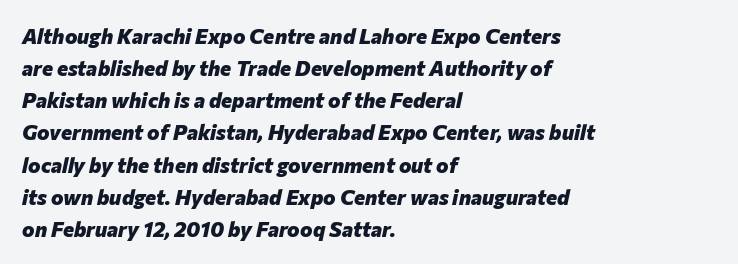
{"italic": "yes", "lean": "right", "slant_degrees": 12, "bold": "yes", "underline": "no", "align": "left", "line_spacing": "normal", "line_spacing_ratio": 1.53, "letter_spacing": "normal", "letter_spacing_em": 0.0, "glyph_px": 21}
